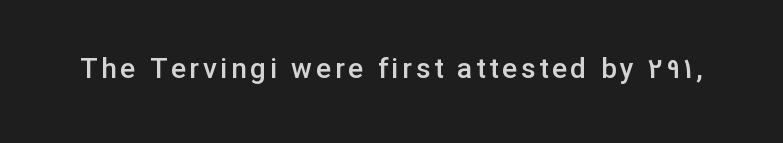
Q: Is the text bold? A: Semi-bold.
Q: Is the text italic (slanted)? A: No, it is upright.
Q: Is the typeface a serif or a sans-serif typeface? A: Sans-serif.
Q: Is the text underlined? A: No.
Q: Width (condensed, normal, or wide)? A: Normal.
Q: Stroke contrast? A: Low.
Q: x-height? A: Medium.
Q: Monospaced? A: No.
